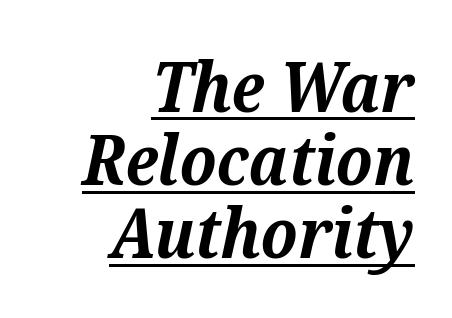
{"serif": "yes", "italic": "yes", "lean": "right", "slant_degrees": 12, "bold": "yes", "weight": "bold", "width": "normal", "stroke_contrast": "medium", "x_height": "medium", "monospaced": "no", "underline": "yes", "align": "right", "line_spacing": "tight", "line_spacing_ratio": 1.06, "letter_spacing": "normal", "letter_spacing_em": 0.0, "glyph_px": 69}
